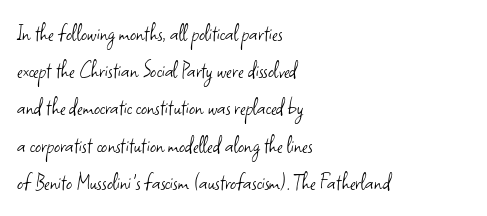
The image shows 24 px text type; set left-aligned, normal line spacing (1.55x), normal letter spacing, not underlined.
